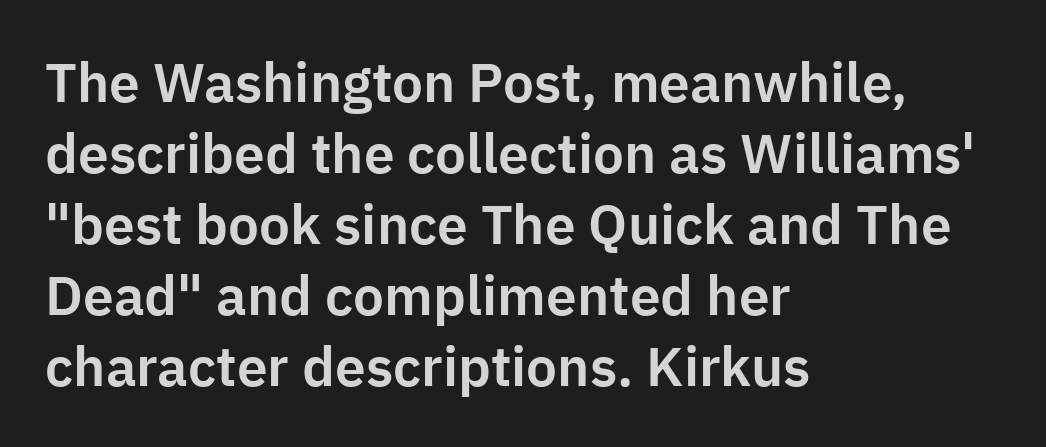
Spacing verdict: proportional, widths tailored to each character. The text was rendered using a sans face with plain stroke endings. The zone under the glyphs is completely vacant. Line starts are locked; line ends wander. Standard letterfit; no display-style spreading of the glyphs.
